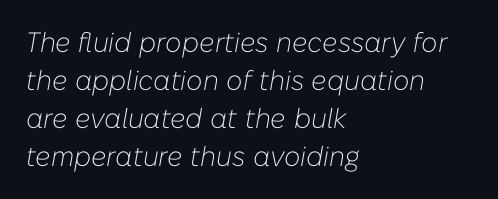
Leftover space on each line is placed entirely after the last word. The gaps between neighbouring characters are ordinary and unremarkable. Italic? Definitely — the glyphs are oblique. The baseline area is clear. The face used here is proportionally spaced, like ordinary book or web type.
